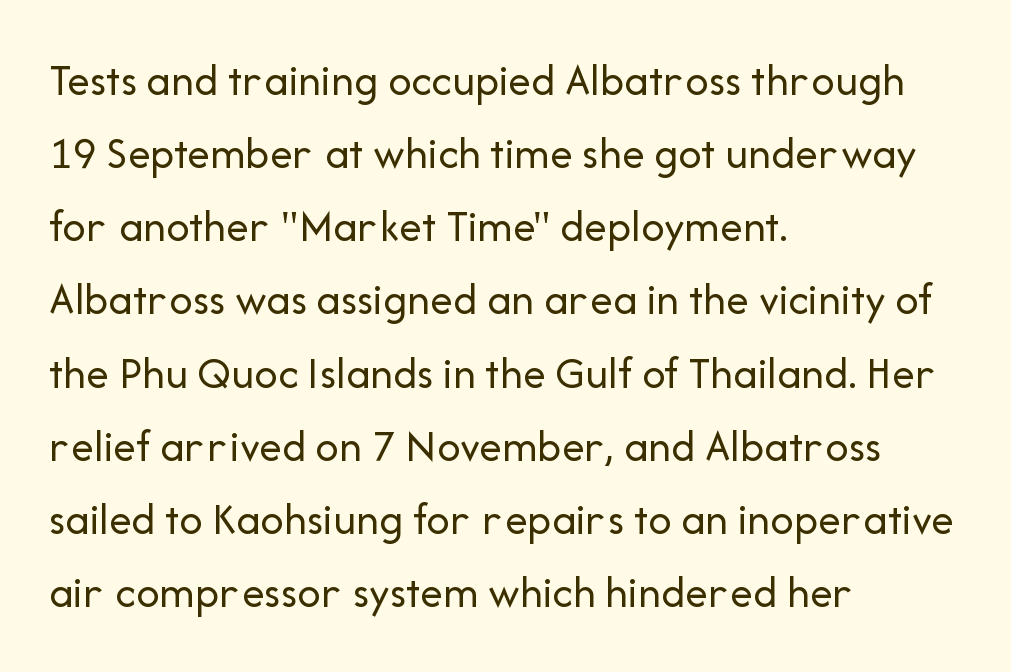
{"serif": "no", "italic": "no", "bold": "no", "weight": "regular", "width": "normal", "stroke_contrast": "low", "x_height": "medium", "monospaced": "no", "underline": "no", "align": "left", "line_spacing": "normal", "line_spacing_ratio": 1.59, "letter_spacing": "normal", "letter_spacing_em": 0.0, "glyph_px": 46}
